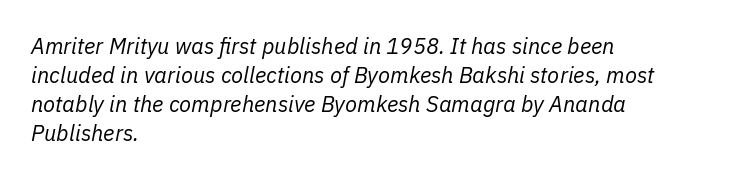
The image shows 22 px text type, italic (leaning right); set left-aligned, normal line spacing (1.32x), normal letter spacing, not underlined.
